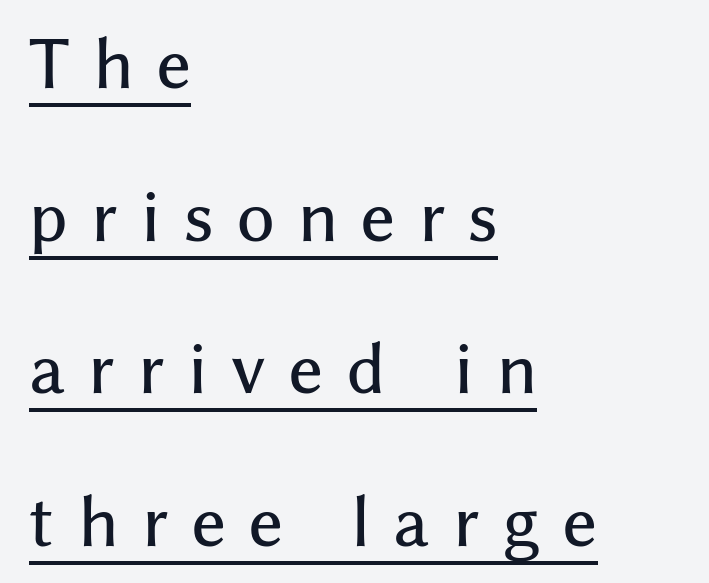
{"serif": "no", "italic": "no", "width": "normal", "stroke_contrast": "medium", "x_height": "medium", "monospaced": "no", "underline": "yes", "align": "left", "line_spacing": "loose", "line_spacing_ratio": 2.35, "letter_spacing": "wide", "letter_spacing_em": 0.36, "glyph_px": 65}
